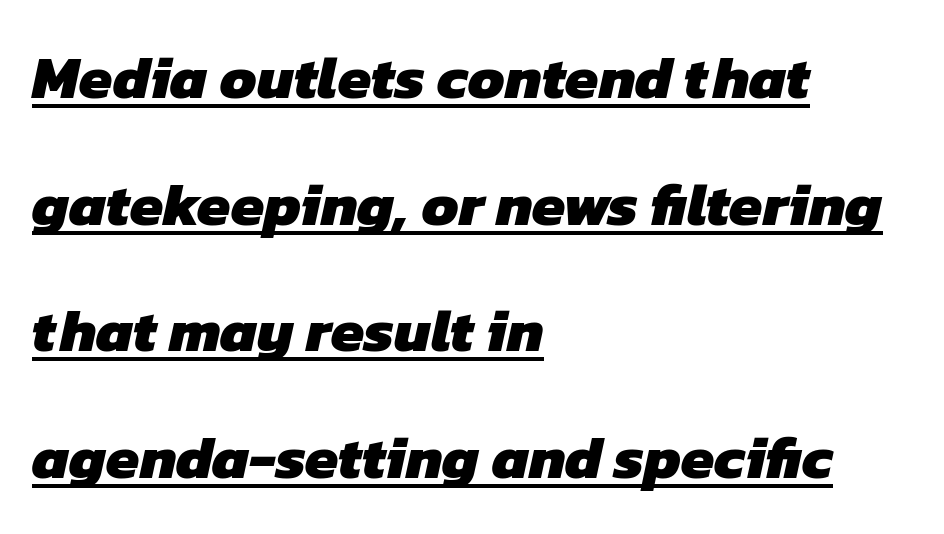
Looks like regular typesetting: each glyph gets only the width it needs. This is sans-serif lettering, the kind often seen on screens and signage. The strokes are fattened all the way to bold. The line texture is even and compact thanks to regular tracking.
